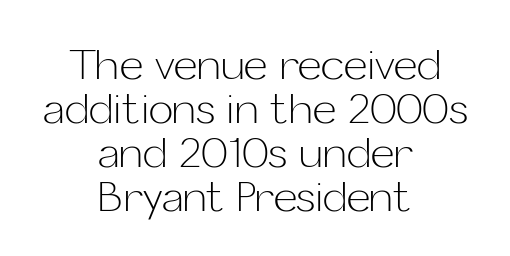
Weight: not bold — regular or lighter. If you folded the block vertically in half, each line would mirror itself in length. Looks like regular typesetting: each glyph gets only the width it needs. The line-height multiplier appears low, near solid setting.
